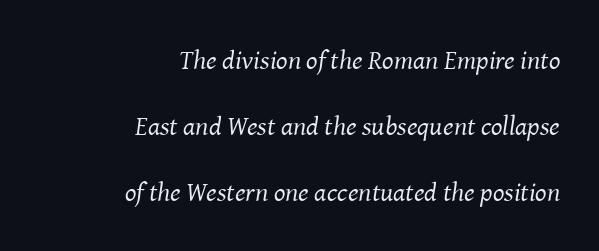
The image shows 27 px text type, italic (leaning right); set right-aligned, loose line spacing (2.45x), normal letter spacing, not underlined.
